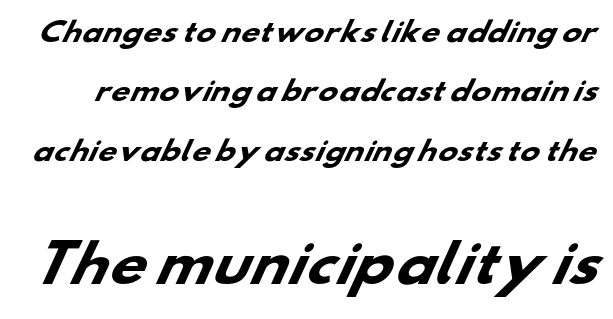
{"serif": "no", "bold": "yes", "weight": "heavy", "width": "wide", "stroke_contrast": "low", "x_height": "small", "monospaced": "no", "underline": "no", "line_spacing": "loose", "line_spacing_ratio": 2.28, "letter_spacing": "normal", "letter_spacing_em": 0.0, "larger_block": "second", "size_ratio": 1.96, "glyph_px": 51}
